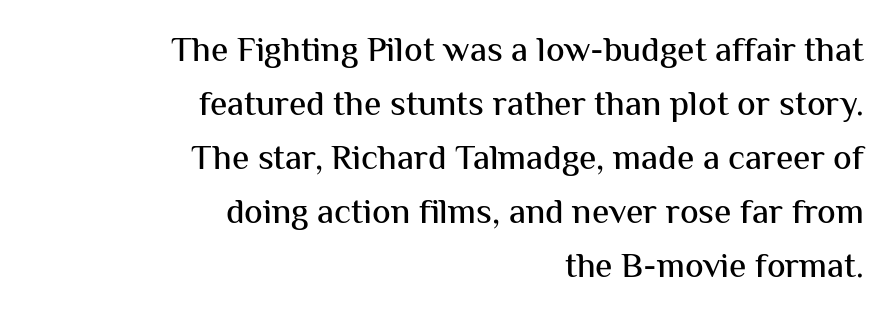
The image shows 35 px sans-serif type, upright; set right-aligned, normal line spacing (1.54x), normal letter spacing, not underlined; medium stroke contrast and a medium x-height.
